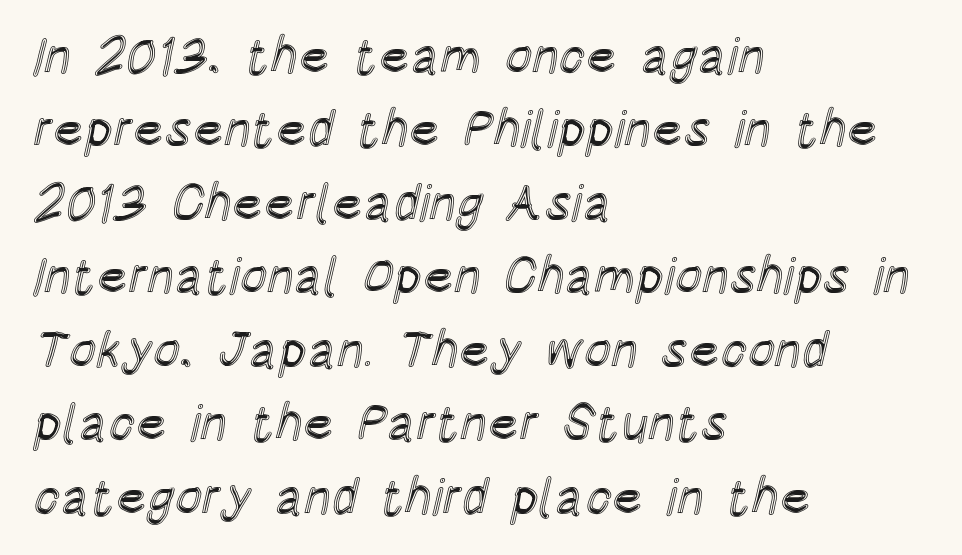
{"width": "condensed", "x_height": "large", "monospaced": "no", "underline": "no", "align": "left", "line_spacing": "normal", "line_spacing_ratio": 1.44, "letter_spacing": "normal", "letter_spacing_em": 0.0, "glyph_px": 51}
